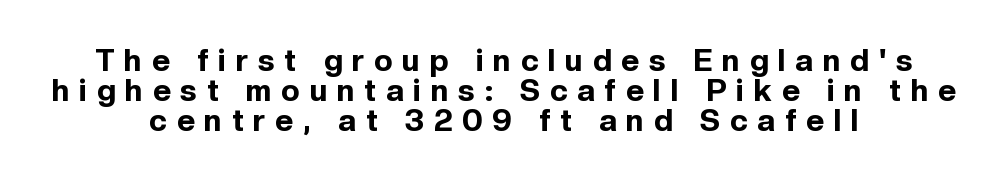
The image shows 31 px bold sans-serif type, upright; set centered, tight line spacing (0.97x), unusually wide letter spacing (+0.32 em), not underlined; a medium x-height.
